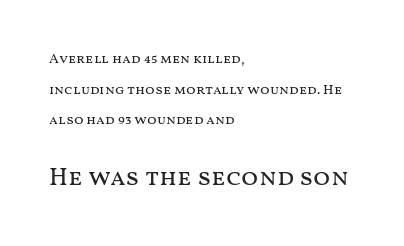
The image shows 25 px text type, upright; set left-aligned, loose line spacing (2.18x), normal letter spacing, not underlined; the second (bottom) block is 1.79x larger.
